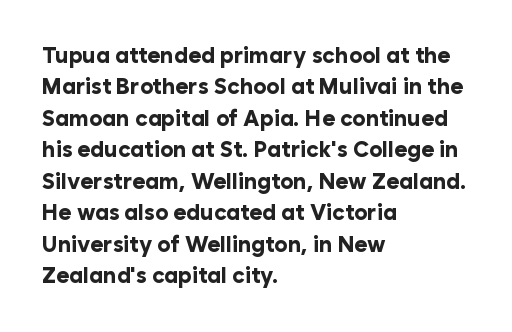
Q: Is the text bold? A: Yes.
Q: Is the text italic (slanted)? A: No, it is upright.
Q: Is the text underlined? A: No.
Q: How is the paragraph aligned? A: Left-aligned.
Q: Is the spacing between letters normal or unusually wide? A: Normal.
Q: Is the spacing between lines tight, normal or loose? A: Normal.
